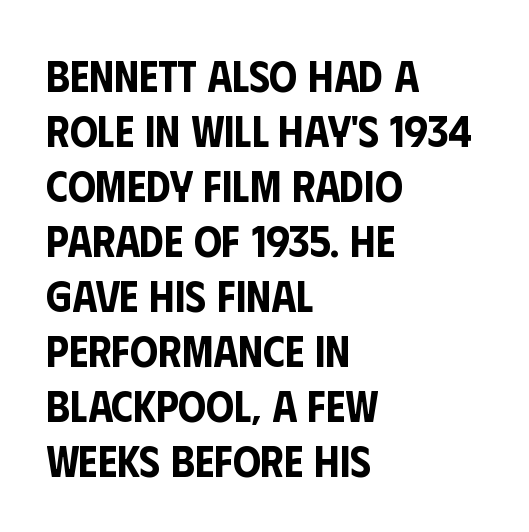
{"serif": "no", "italic": "no", "width": "condensed", "stroke_contrast": "low", "x_height": "large", "monospaced": "no", "underline": "no", "align": "left", "line_spacing": "normal", "line_spacing_ratio": 1.25, "letter_spacing": "normal", "letter_spacing_em": 0.0, "glyph_px": 44}
